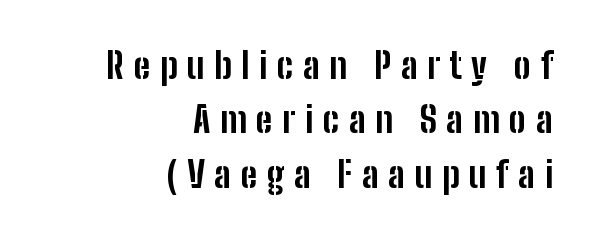
The image shows 36 px bold, condensed sans-serif type, upright; set right-aligned, normal line spacing (1.51x), unusually wide letter spacing (+0.26 em), not underlined; low stroke contrast and a medium x-height.
